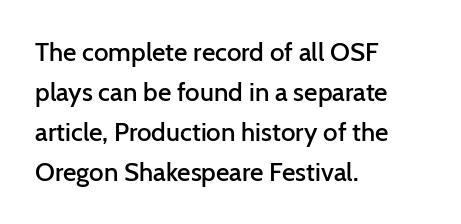
Leading matches the norm, producing a regular column. The passage is arranged the way most books set body copy — flush left. Anything drawn beneath the words? Only blank space. Typesetter's note: demi weight, one step under bold.
